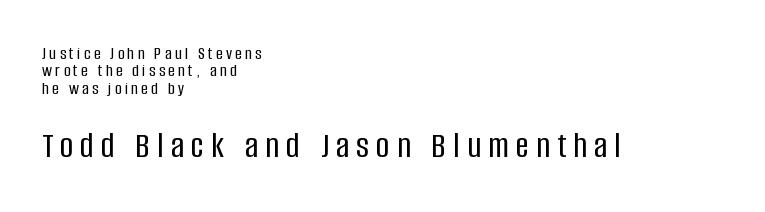
Q: Is the text italic (slanted)? A: No, it is upright.
Q: Is the typeface a serif or a sans-serif typeface? A: Sans-serif.
Q: Is the text underlined? A: No.
Q: How is the paragraph aligned? A: Left-aligned.
Q: Is the spacing between lines tight, normal or loose? A: Tight.
Q: Which block of text is set in a larger size, the first (top) or the second (bottom)? A: The second (bottom) one.
Q: Width (condensed, normal, or wide)? A: Condensed.
Q: Stroke contrast? A: Low.
Q: x-height? A: Large.
Q: Monospaced? A: No.
